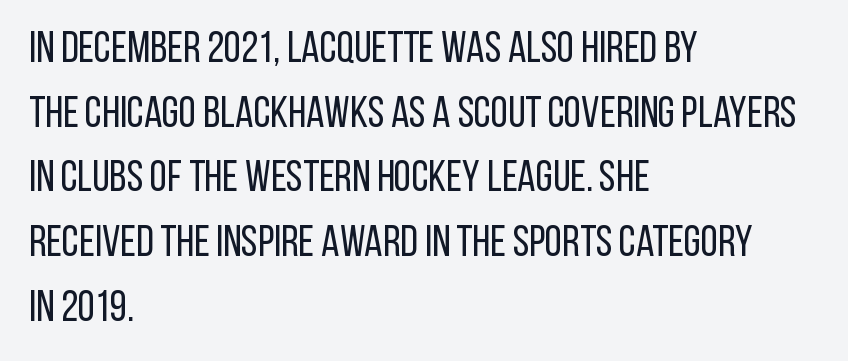
Q: Is the text bold? A: No.
Q: Is the text italic (slanted)? A: No, it is upright.
Q: Is the typeface a serif or a sans-serif typeface? A: Sans-serif.
Q: Is the text underlined? A: No.
Q: How is the paragraph aligned? A: Left-aligned.
Q: Is the spacing between letters normal or unusually wide? A: Normal.
Q: Is the spacing between lines tight, normal or loose? A: Normal.
Q: Width (condensed, normal, or wide)? A: Condensed.
Q: Stroke contrast? A: Low.
Q: x-height? A: Large.
Q: Monospaced? A: No.
